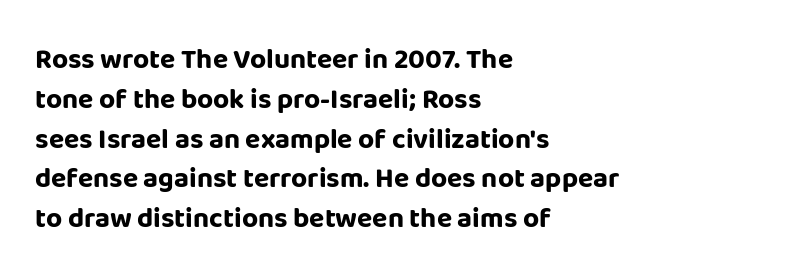
Summary of vertical rhythm: regular, with standard interline spacing. Posture: upright roman. These lines are rendered in a variable-pitch font. Grotesque or geometric, the face here clearly has no serifs. Lines of text with bare space underneath. Each word holds together tightly as a unit, with standard inter-letter gaps.
